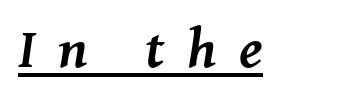
{"serif": "yes", "italic": "yes", "lean": "right", "slant_degrees": 8, "bold": "yes", "weight": "semibold", "width": "normal", "stroke_contrast": "medium", "x_height": "medium", "monospaced": "no", "underline": "yes", "letter_spacing": "wide", "letter_spacing_em": 0.4, "glyph_px": 56}
